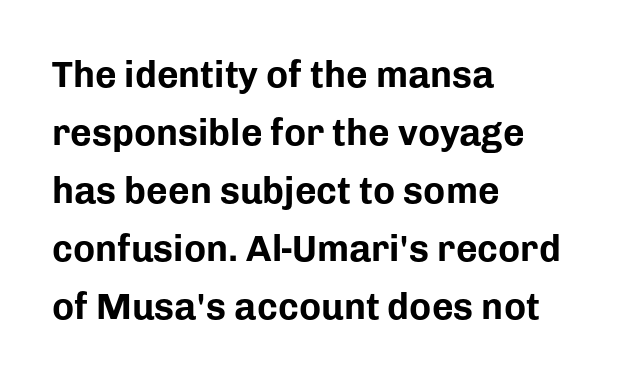
Q: Is the text bold? A: Yes.
Q: Is the text italic (slanted)? A: No, it is upright.
Q: Is the typeface a serif or a sans-serif typeface? A: Sans-serif.
Q: Is the text underlined? A: No.
Q: How is the paragraph aligned? A: Left-aligned.
Q: Is the spacing between letters normal or unusually wide? A: Normal.
Q: Is the spacing between lines tight, normal or loose? A: Normal.
Q: Width (condensed, normal, or wide)? A: Normal.
Q: Stroke contrast? A: Low.
Q: x-height? A: Medium.
Q: Monospaced? A: No.
